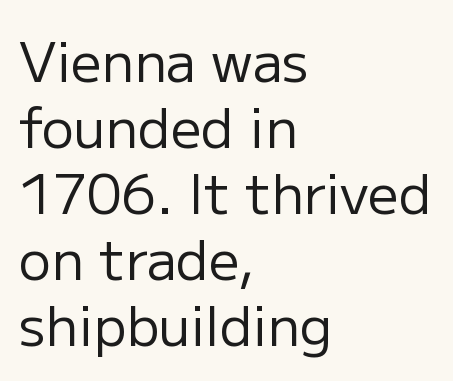
Q: Is the text bold? A: No.
Q: Is the text italic (slanted)? A: No, it is upright.
Q: Is the typeface a serif or a sans-serif typeface? A: Sans-serif.
Q: Is the text underlined? A: No.
Q: How is the paragraph aligned? A: Left-aligned.
Q: Is the spacing between letters normal or unusually wide? A: Normal.
Q: Width (condensed, normal, or wide)? A: Normal.
Q: Stroke contrast? A: Low.
Q: x-height? A: Medium.
Q: Monospaced? A: No.
